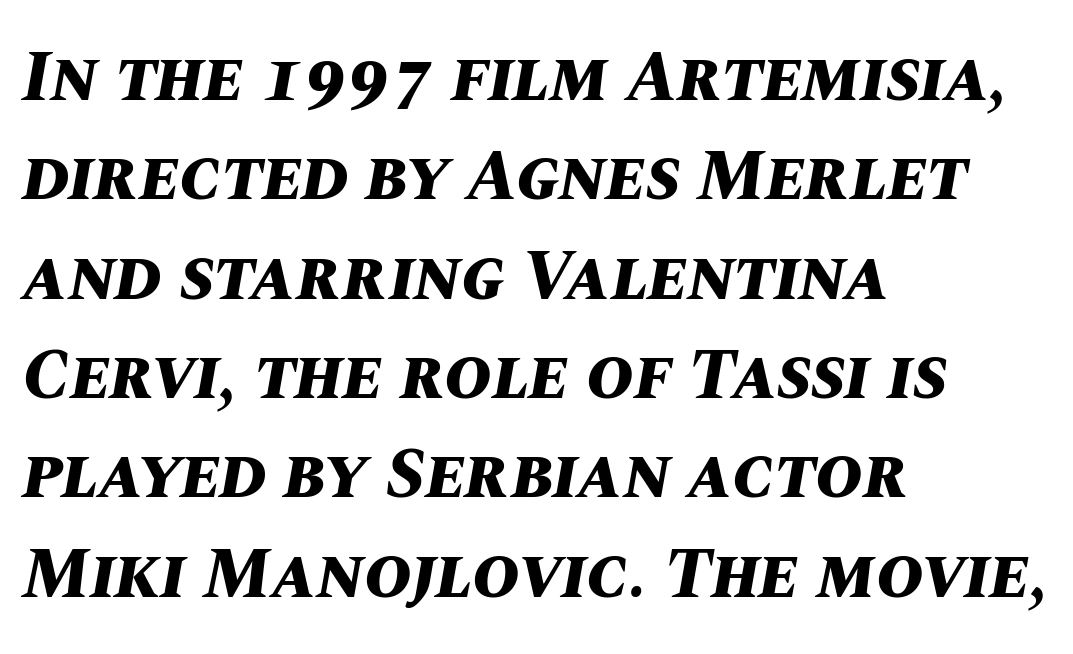
Q: Is the text bold? A: Yes.
Q: Is the text italic (slanted)? A: Yes, it leans right by about 10 degrees.
Q: Is the text underlined? A: No.
Q: How is the paragraph aligned? A: Left-aligned.
Q: Is the spacing between letters normal or unusually wide? A: Normal.
Q: Is the spacing between lines tight, normal or loose? A: Normal.
Q: Width (condensed, normal, or wide)? A: Normal.
Q: Stroke contrast? A: Medium.
Q: x-height? A: Large.
Q: Monospaced? A: No.
